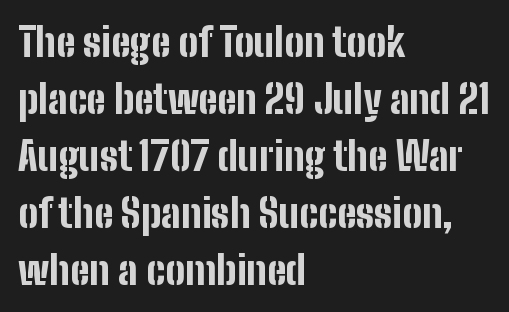
Q: Is the text bold? A: Yes.
Q: Is the text italic (slanted)? A: No, it is upright.
Q: Is the typeface a serif or a sans-serif typeface? A: Sans-serif.
Q: Is the text underlined? A: No.
Q: How is the paragraph aligned? A: Left-aligned.
Q: Is the spacing between letters normal or unusually wide? A: Normal.
Q: Is the spacing between lines tight, normal or loose? A: Normal.
Q: Width (condensed, normal, or wide)? A: Condensed.
Q: Stroke contrast? A: Low.
Q: x-height? A: Medium.
Q: Monospaced? A: No.
